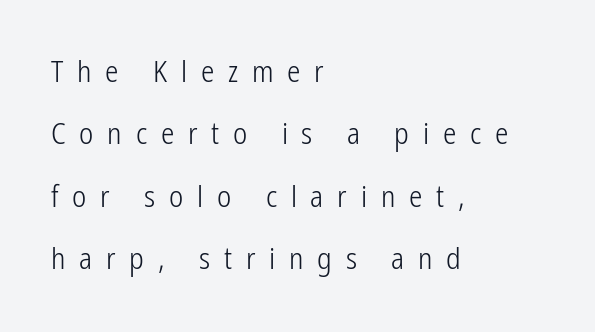
Compared with a typical body face, this is equally light or lighter still. The specimen omits any rule beneath the text block's lines. The paragraph shown leans on its left margin. The passage shown is typed in a proportional face where columns would drift.
